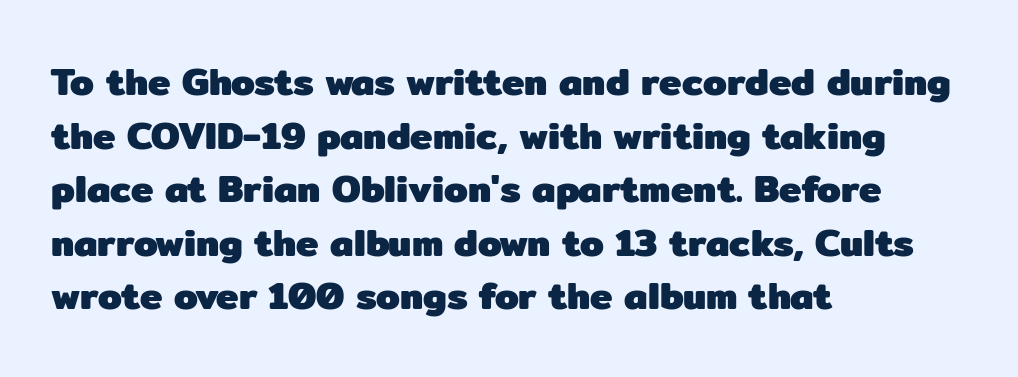
Q: Is the text bold? A: Yes.
Q: Is the text italic (slanted)? A: No, it is upright.
Q: Is the typeface a serif or a sans-serif typeface? A: Sans-serif.
Q: Is the text underlined? A: No.
Q: How is the paragraph aligned? A: Left-aligned.
Q: Is the spacing between letters normal or unusually wide? A: Normal.
Q: Is the spacing between lines tight, normal or loose? A: Normal.
Q: Width (condensed, normal, or wide)? A: Normal.
Q: Stroke contrast? A: Low.
Q: x-height? A: Medium.
Q: Monospaced? A: No.
